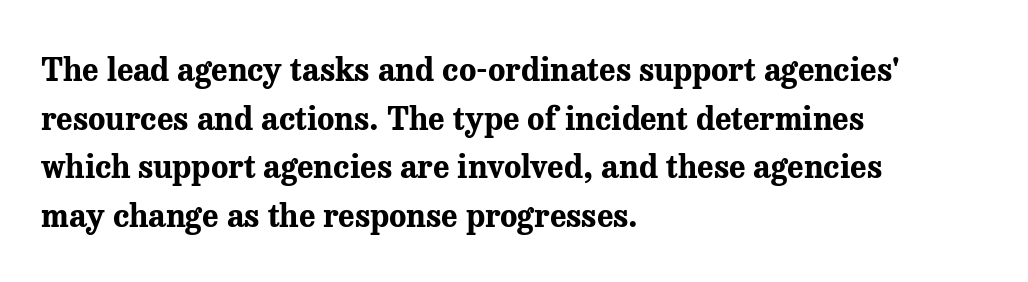
Note the varied advance widths — an 'i' is clearly narrower than an 'm'. Does the type have serifs? Yes, each stem ends in a small foot. What stands out about the letter spacing? Nothing — it is the standard amount. A normal amount of white space separates one row of letters from the next.
